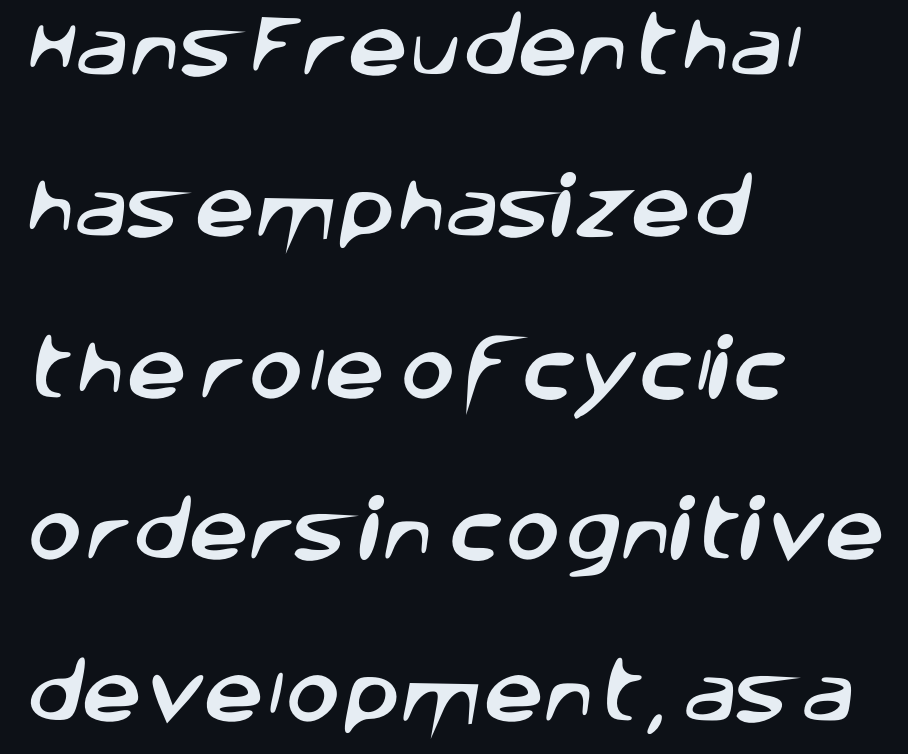
The paragraph has a hard left edge and a soft right edge. The passage shown stacks its lines with a broad gap. The passage shown is typed in a proportional face where columns would drift. Nothing unusual about the tracking: characters are spaced as the font intends. The passage shown is typeset with a sans-serif family.
